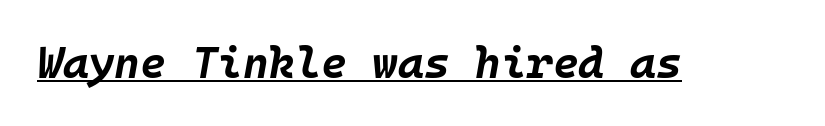
Q: Is the text bold? A: Yes.
Q: Is the text italic (slanted)? A: Yes, it leans right by about 10 degrees.
Q: Is the text underlined? A: Yes.
Q: Is the spacing between letters normal or unusually wide? A: Normal.
Q: Width (condensed, normal, or wide)? A: Normal.
Q: Stroke contrast? A: Low.
Q: x-height? A: Large.
